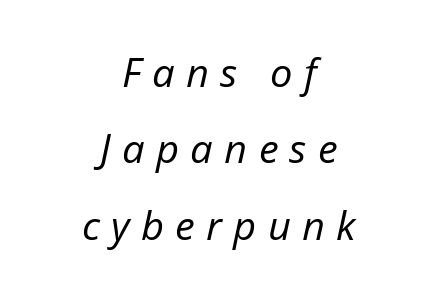
Q: Is the text bold? A: No.
Q: Is the text italic (slanted)? A: Yes, it leans right by about 12 degrees.
Q: Is the text underlined? A: No.
Q: How is the paragraph aligned? A: Centered.
Q: Is the spacing between letters normal or unusually wide? A: Unusually wide.
Q: Is the spacing between lines tight, normal or loose? A: Loose.
Q: Width (condensed, normal, or wide)? A: Normal.
Q: Stroke contrast? A: Low.
Q: x-height? A: Medium.
Q: Monospaced? A: No.
